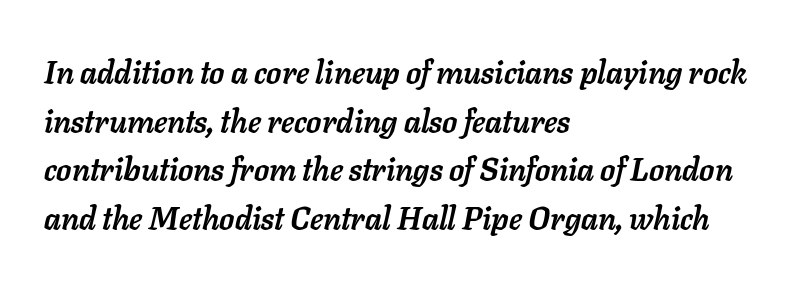
Q: Is the text bold? A: Yes.
Q: Is the text italic (slanted)? A: Yes, it leans right by about 11 degrees.
Q: Is the text underlined? A: No.
Q: How is the paragraph aligned? A: Left-aligned.
Q: Is the spacing between letters normal or unusually wide? A: Normal.
Q: Is the spacing between lines tight, normal or loose? A: Normal.
Q: Width (condensed, normal, or wide)? A: Normal.
Q: Stroke contrast? A: Low.
Q: x-height? A: Medium.
Q: Monospaced? A: No.
